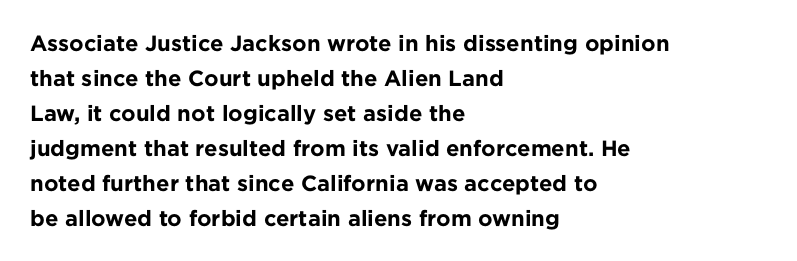
Q: Is the text bold? A: Yes.
Q: Is the text italic (slanted)? A: No, it is upright.
Q: Is the text underlined? A: No.
Q: How is the paragraph aligned? A: Left-aligned.
Q: Is the spacing between letters normal or unusually wide? A: Normal.
Q: Is the spacing between lines tight, normal or loose? A: Normal.
